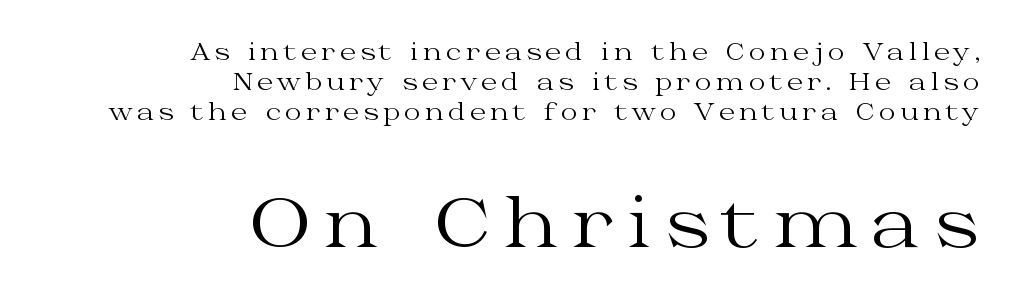
The image shows 68 px regular-weight, wide serif type, upright; set right-aligned, normal line spacing (1.3x), not underlined; the second (bottom) block is 2.96x larger; medium stroke contrast and a medium x-height.
